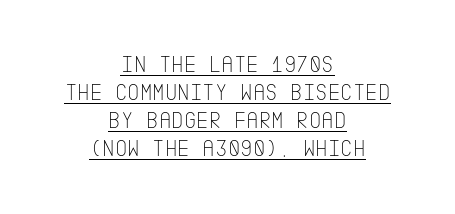
The image shows 24 px text type, upright; set centered, line spacing 1.17x, normal letter spacing, underlined.
